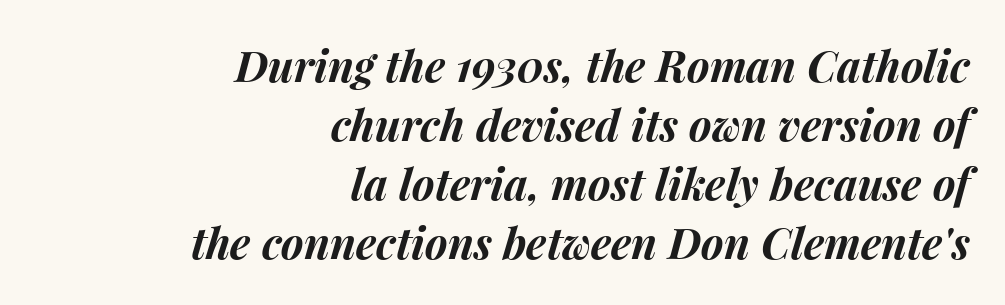
Regarding leading, the lines here are spaced in the standard way. Think of a printed novel: that variable character pitch is what you see here. Rule under the text: the space is simply empty. Glyph-to-glyph distance matches everyday printed text.
